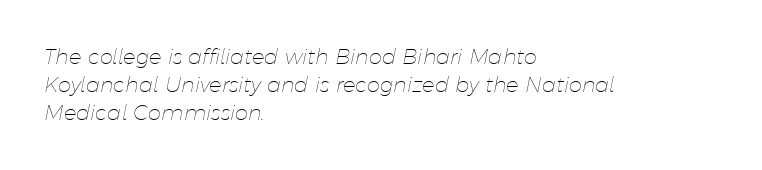
The image shows 21 px text type, italic (leaning right); set left-aligned, normal line spacing (1.34x), normal letter spacing, not underlined.
